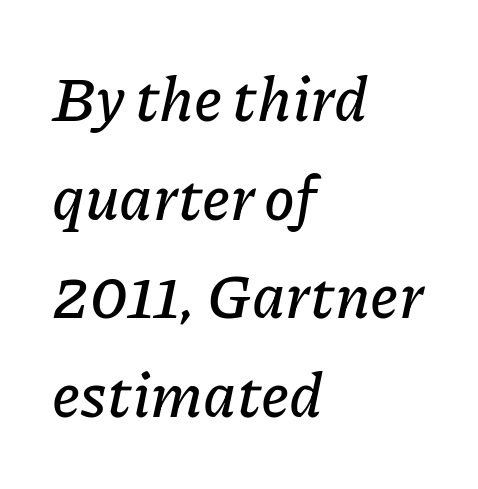
The image shows 62 px text type, italic (leaning right); set left-aligned, normal line spacing (1.59x), normal letter spacing, not underlined; low stroke contrast and a medium x-height.
